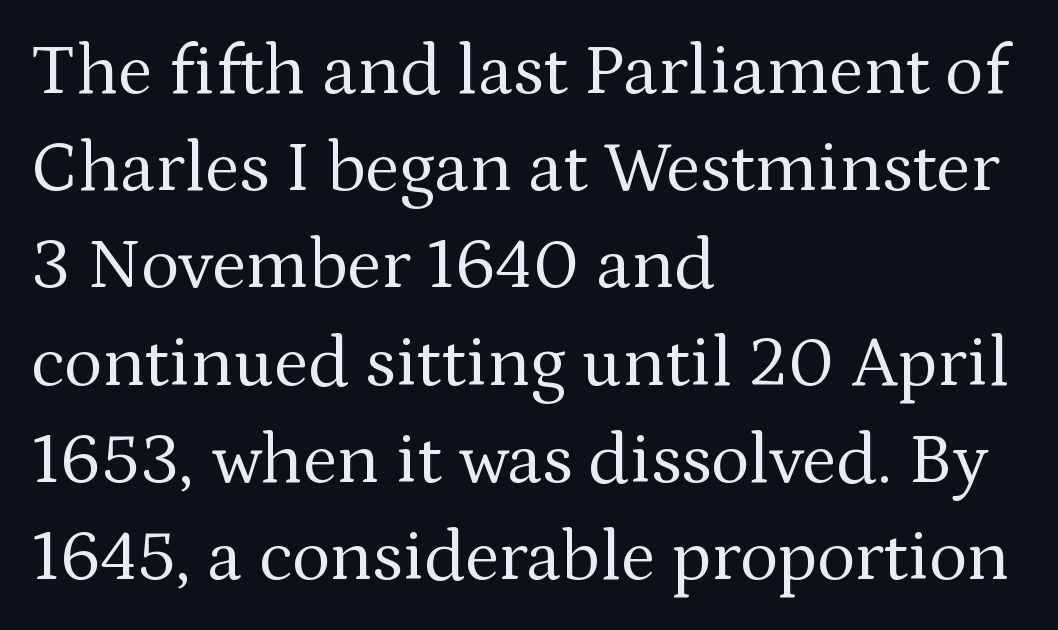
{"serif": "yes", "italic": "no", "bold": "no", "weight": "regular", "width": "normal", "stroke_contrast": "medium", "x_height": "medium", "monospaced": "no", "underline": "no", "align": "left", "line_spacing": "normal", "line_spacing_ratio": 1.35, "letter_spacing": "normal", "letter_spacing_em": 0.0, "glyph_px": 72}
